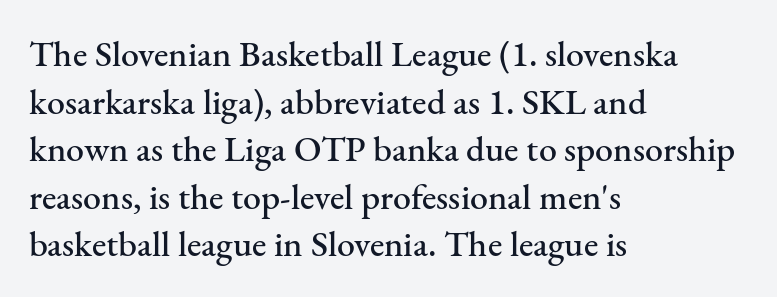
Q: Is the text italic (slanted)? A: No, it is upright.
Q: Is the typeface a serif or a sans-serif typeface? A: Serif.
Q: Is the text underlined? A: No.
Q: How is the paragraph aligned? A: Left-aligned.
Q: Is the spacing between letters normal or unusually wide? A: Normal.
Q: Is the spacing between lines tight, normal or loose? A: Normal.
Q: Width (condensed, normal, or wide)? A: Normal.
Q: Stroke contrast? A: Medium.
Q: x-height? A: Small.
Q: Monospaced? A: No.
